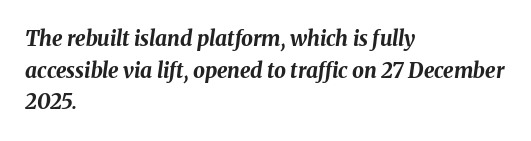
{"italic": "yes", "lean": "right", "slant_degrees": 8, "bold": "yes", "underline": "no", "align": "left", "line_spacing": "normal", "line_spacing_ratio": 1.51, "letter_spacing": "normal", "letter_spacing_em": 0.0, "glyph_px": 21}
